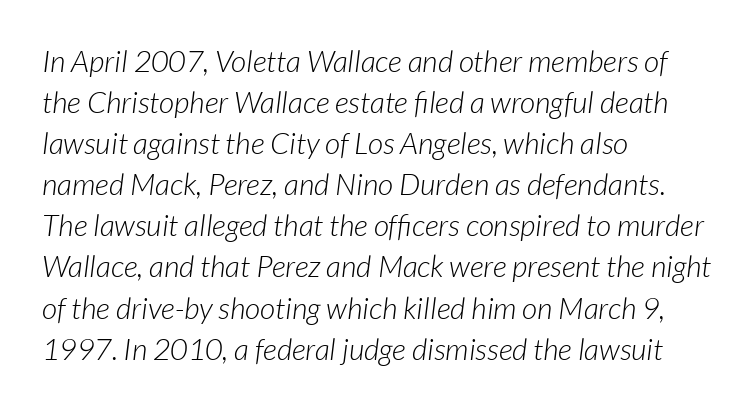
{"italic": "yes", "lean": "right", "slant_degrees": 7, "bold": "no", "weight": "light", "width": "normal", "stroke_contrast": "low", "x_height": "medium", "monospaced": "no", "underline": "no", "align": "left", "line_spacing": "normal", "line_spacing_ratio": 1.37, "letter_spacing": "normal", "letter_spacing_em": 0.0, "glyph_px": 30}
